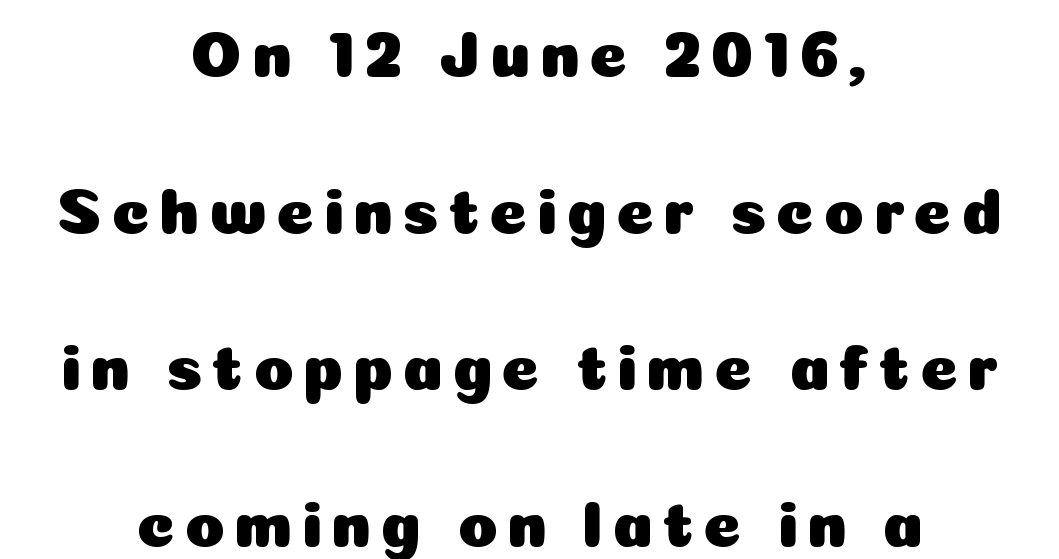
Is there much room between lines? Yes — plenty of vertical air separates them. The area under the type is left untouched. The rendering shows plain stroke endings on the letterforms — a sans-serif design. These lines are rendered in a variable-pitch font. Ordinary non-slanted type is in use. Each line is balanced around a shared central axis.
